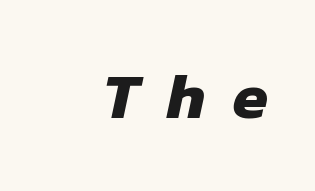
Q: Is the text bold? A: Yes.
Q: Is the typeface a serif or a sans-serif typeface? A: Sans-serif.
Q: Is the text underlined? A: No.
Q: How is the paragraph aligned? A: Right-aligned.
Q: Is the spacing between letters normal or unusually wide? A: Unusually wide.
Q: Width (condensed, normal, or wide)? A: Normal.
Q: Stroke contrast? A: Low.
Q: x-height? A: Medium.
Q: Monospaced? A: No.
